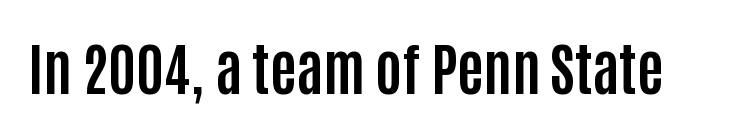
Q: Is the text bold? A: Yes.
Q: Is the text italic (slanted)? A: No, it is upright.
Q: Is the typeface a serif or a sans-serif typeface? A: Sans-serif.
Q: Is the text underlined? A: No.
Q: Is the spacing between letters normal or unusually wide? A: Normal.
Q: Width (condensed, normal, or wide)? A: Condensed.
Q: Stroke contrast? A: Low.
Q: x-height? A: Large.
Q: Monospaced? A: No.
